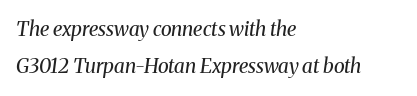
{"italic": "yes", "lean": "right", "slant_degrees": 8, "bold": "no", "underline": "no", "align": "left", "line_spacing_ratio": 1.86, "letter_spacing": "normal", "letter_spacing_em": 0.0, "glyph_px": 20}
